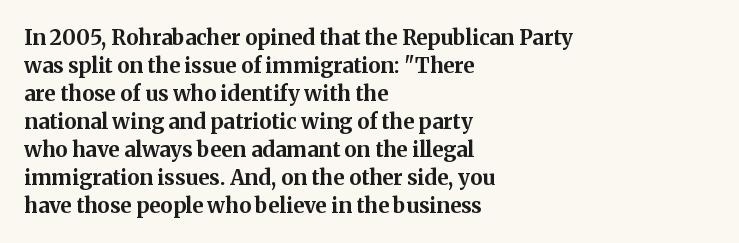
{"italic": "no", "bold": "yes", "underline": "no", "align": "left", "line_spacing": "normal", "line_spacing_ratio": 1.33, "letter_spacing": "normal", "letter_spacing_em": 0.0, "glyph_px": 21}
